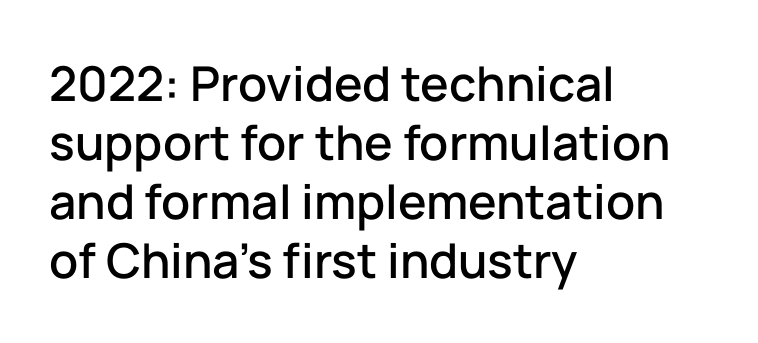
{"serif": "no", "italic": "no", "width": "normal", "stroke_contrast": "low", "x_height": "medium", "monospaced": "no", "underline": "no", "align": "left", "line_spacing_ratio": 1.23, "letter_spacing": "normal", "letter_spacing_em": 0.0, "glyph_px": 48}
